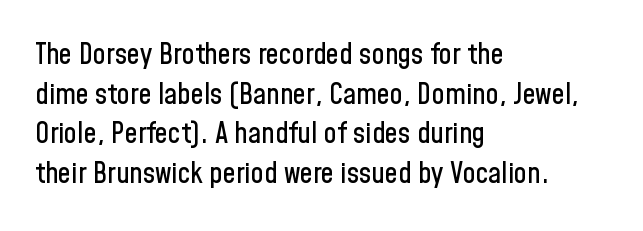
The image shows 29 px condensed sans-serif type, upright; set left-aligned, normal line spacing (1.37x), normal letter spacing, not underlined; low stroke contrast and a medium x-height.
